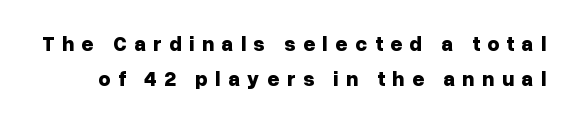
The image shows 21 px bold type, upright; set normal line spacing (1.65x), unusually wide letter spacing (+0.35 em), not underlined.
